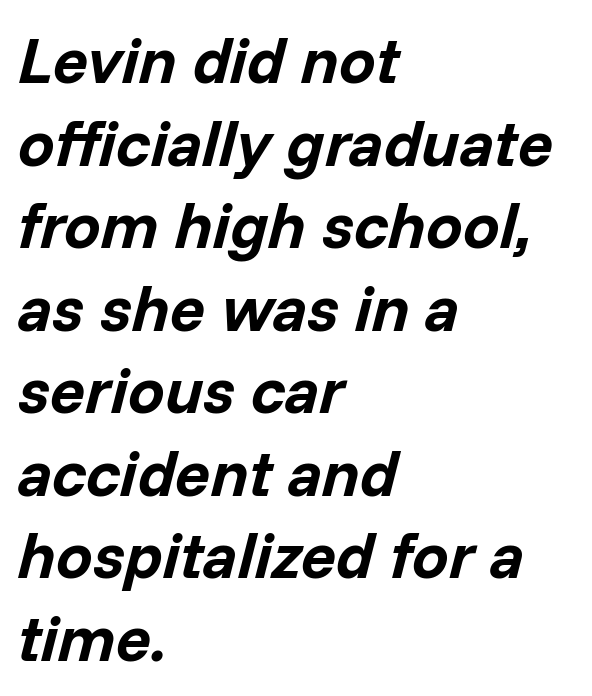
The image shows 65 px bold type, italic (leaning right); set left-aligned, normal line spacing (1.27x), normal letter spacing, not underlined; low stroke contrast and a medium x-height.
